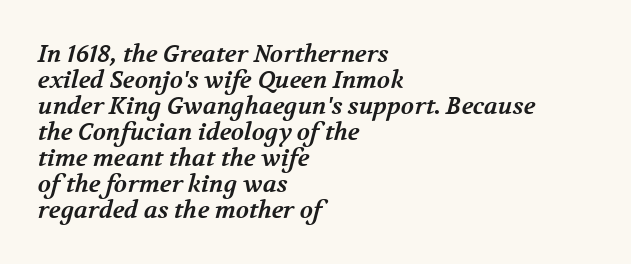
{"bold": "yes", "underline": "no", "align": "left", "line_spacing": "tight", "line_spacing_ratio": 1.08, "letter_spacing": "normal", "letter_spacing_em": 0.0, "glyph_px": 24}
